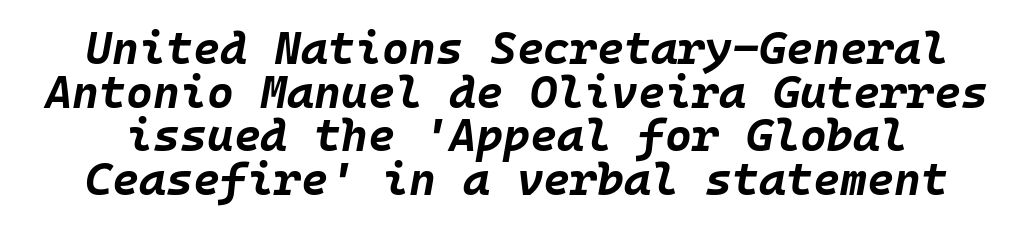
{"italic": "yes", "lean": "right", "slant_degrees": 10, "bold": "yes", "weight": "bold", "width": "normal", "stroke_contrast": "low", "x_height": "large", "monospaced": "yes", "underline": "no", "line_spacing": "tight", "line_spacing_ratio": 0.95, "letter_spacing": "normal", "letter_spacing_em": 0.0, "glyph_px": 46}
